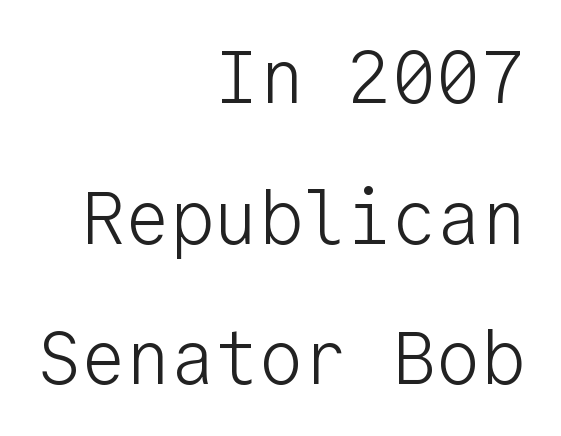
{"serif": "no", "italic": "no", "bold": "no", "weight": "light", "width": "normal", "stroke_contrast": "low", "x_height": "medium", "monospaced": "yes", "underline": "no", "align": "right", "line_spacing": "loose", "line_spacing_ratio": 1.9, "letter_spacing": "normal", "letter_spacing_em": 0.0, "glyph_px": 74}
